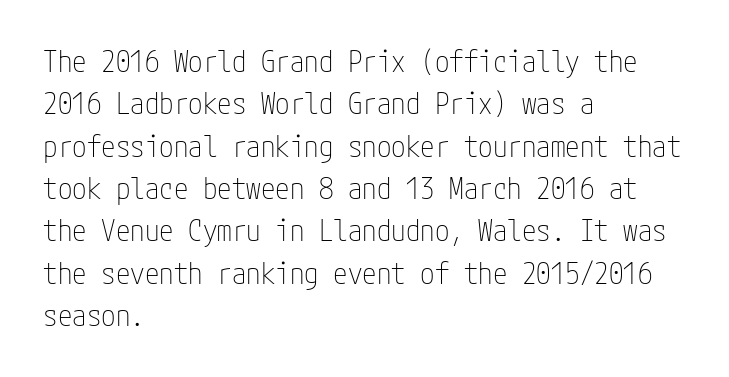
Q: Is the text bold? A: No.
Q: Is the text italic (slanted)? A: No, it is upright.
Q: Is the typeface a serif or a sans-serif typeface? A: Sans-serif.
Q: Is the text underlined? A: No.
Q: How is the paragraph aligned? A: Left-aligned.
Q: Is the spacing between letters normal or unusually wide? A: Normal.
Q: Is the spacing between lines tight, normal or loose? A: Normal.
Q: Width (condensed, normal, or wide)? A: Condensed.
Q: Stroke contrast? A: Low.
Q: x-height? A: Medium.
